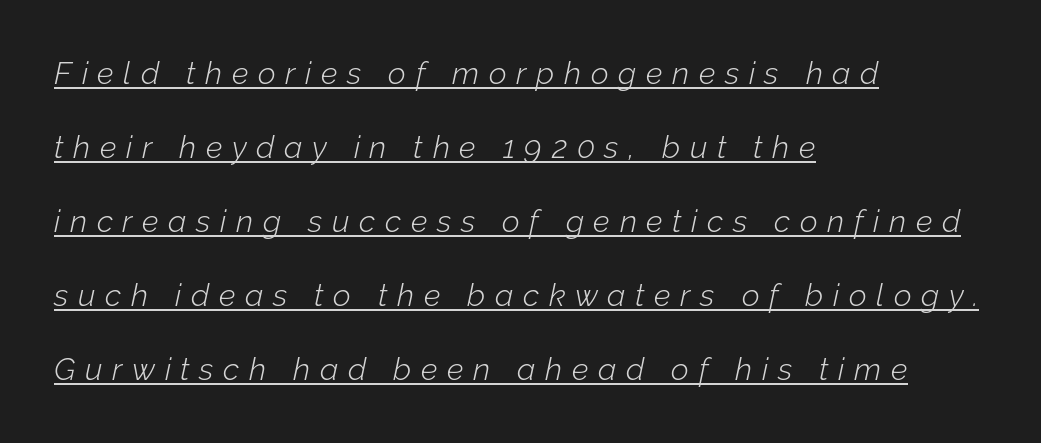
Leftover space on each line is placed entirely after the last word. In terms of leading, this rendering errs on the spacious side. Does the lettering tilt? It does — this is italic. Proportional: the letters do not fall into vertical columns.
